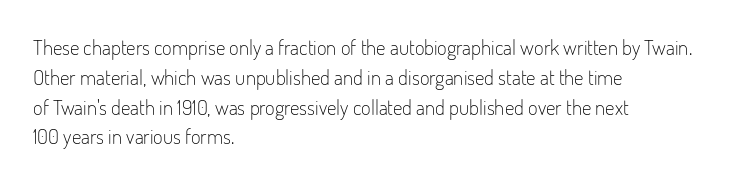
{"italic": "no", "bold": "no", "underline": "no", "align": "left", "line_spacing": "normal", "line_spacing_ratio": 1.42, "letter_spacing": "normal", "letter_spacing_em": 0.0, "glyph_px": 21}
